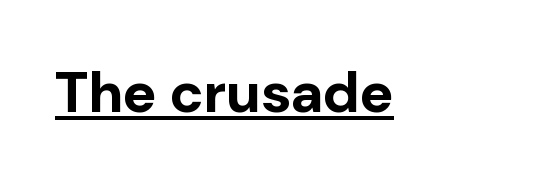
Are there feet on the stems? There aren't — it's a sans. Decoration check: the copy is underlined. Letter spacing: default. Note the varied advance widths — an 'i' is clearly narrower than an 'm'. As a designer I'd log this as weight 700, bold.
